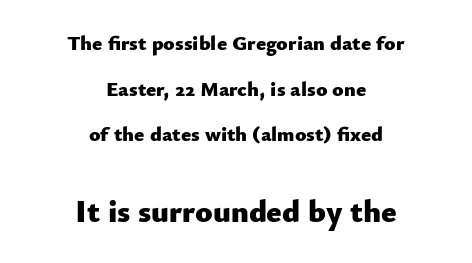
Q: Is the text bold? A: Yes.
Q: Is the text italic (slanted)? A: No, it is upright.
Q: Is the typeface a serif or a sans-serif typeface? A: Sans-serif.
Q: Is the text underlined? A: No.
Q: How is the paragraph aligned? A: Centered.
Q: Is the spacing between letters normal or unusually wide? A: Normal.
Q: Is the spacing between lines tight, normal or loose? A: Loose.
Q: Which block of text is set in a larger size, the first (top) or the second (bottom)? A: The second (bottom) one.
Q: Width (condensed, normal, or wide)? A: Normal.
Q: Stroke contrast? A: Low.
Q: x-height? A: Small.
Q: Monospaced? A: No.
